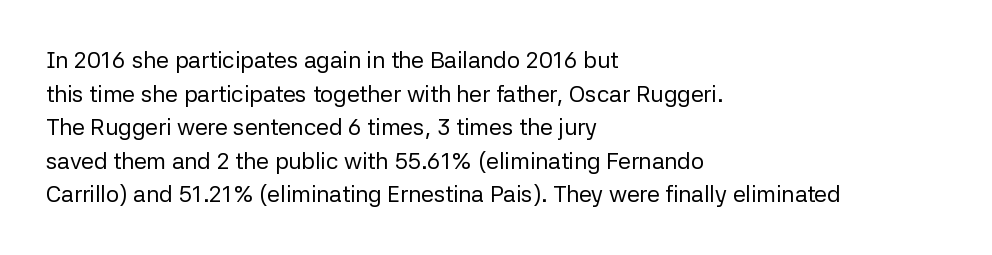
{"italic": "no", "bold": "no", "underline": "no", "align": "left", "line_spacing": "normal", "line_spacing_ratio": 1.46, "letter_spacing": "normal", "letter_spacing_em": 0.0, "glyph_px": 23}
